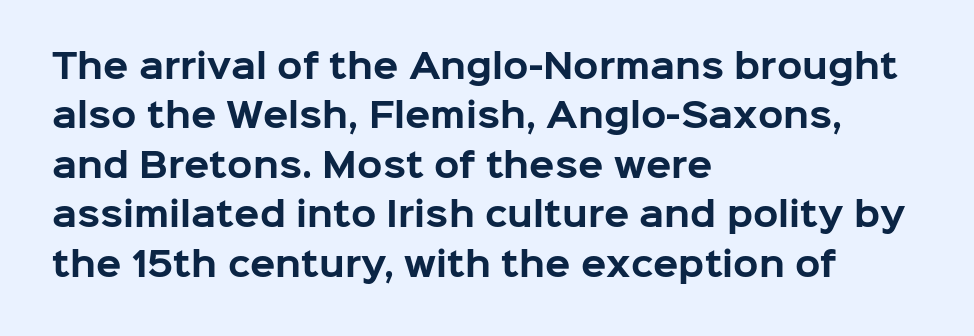
The image shows 33 px bold sans-serif type, upright; set left-aligned, normal line spacing (1.5x), normal letter spacing, not underlined; low stroke contrast and a medium x-height.
